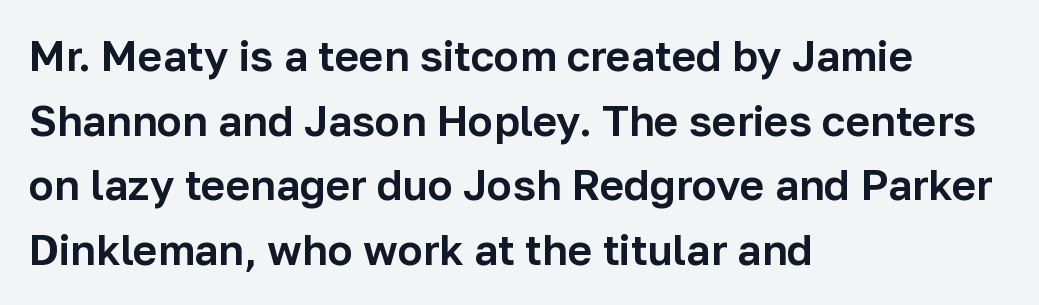
Q: Is the text italic (slanted)? A: No, it is upright.
Q: Is the typeface a serif or a sans-serif typeface? A: Sans-serif.
Q: Is the text underlined? A: No.
Q: How is the paragraph aligned? A: Left-aligned.
Q: Is the spacing between letters normal or unusually wide? A: Normal.
Q: Is the spacing between lines tight, normal or loose? A: Normal.
Q: Width (condensed, normal, or wide)? A: Normal.
Q: Stroke contrast? A: Low.
Q: x-height? A: Medium.
Q: Monospaced? A: No.
